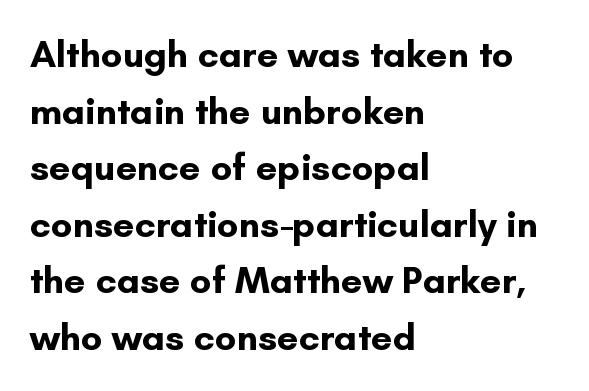
The image shows 38 px bold sans-serif type, upright; set left-aligned, normal line spacing (1.49x), normal letter spacing, not underlined; low stroke contrast and a small x-height.
